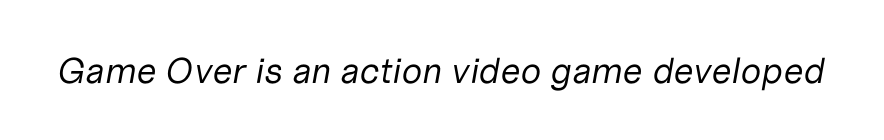
Q: Is the text bold? A: No.
Q: Is the text italic (slanted)? A: Yes, it leans right by about 10 degrees.
Q: Is the text underlined? A: No.
Q: Is the spacing between letters normal or unusually wide? A: Normal.
Q: Width (condensed, normal, or wide)? A: Normal.
Q: Stroke contrast? A: Low.
Q: x-height? A: Medium.
Q: Monospaced? A: No.
